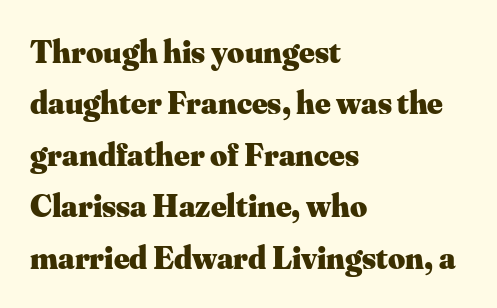
Classification — serif. Do the letters lean? They stand straight. The designer left line spacing at the default. Its strokes are broad and dark, the hallmark of bold type. Anything drawn beneath the words? Only blank space.
